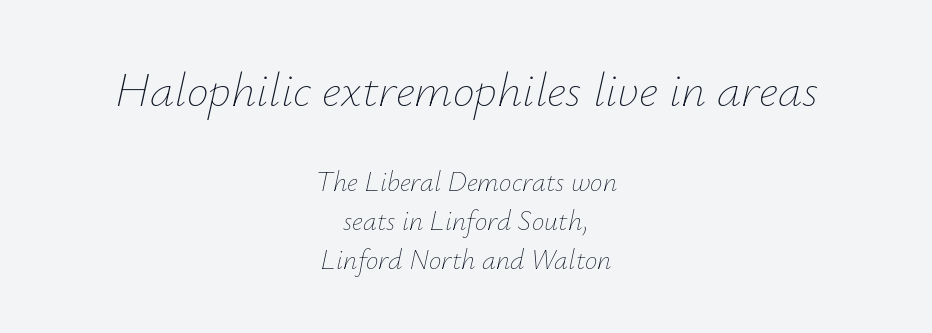
Q: Is the text bold? A: No.
Q: Is the text italic (slanted)? A: Yes, it leans right by about 12 degrees.
Q: Is the text underlined? A: No.
Q: How is the paragraph aligned? A: Centered.
Q: Is the spacing between letters normal or unusually wide? A: Normal.
Q: Is the spacing between lines tight, normal or loose? A: Normal.
Q: Which block of text is set in a larger size, the first (top) or the second (bottom)? A: The first (top) one.
Q: Width (condensed, normal, or wide)? A: Normal.
Q: Stroke contrast? A: Low.
Q: x-height? A: Small.
Q: Monospaced? A: No.
